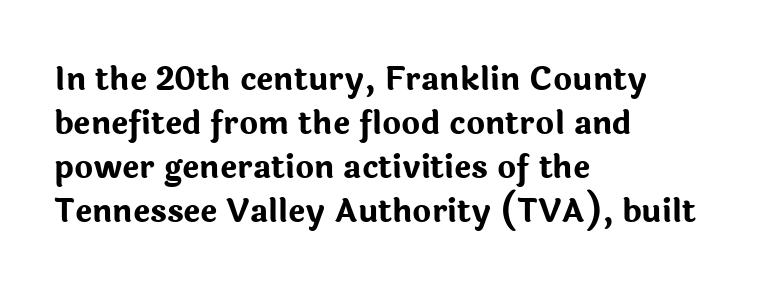
Inter-character spacing is left at the font's built-in metrics. Vertical strokes here are truly vertical. Left-aligned paragraph, ragged on the right. To sum up the face: it is a sans, with no serifs. The passage shown is typed in a proportional face where columns would drift.
